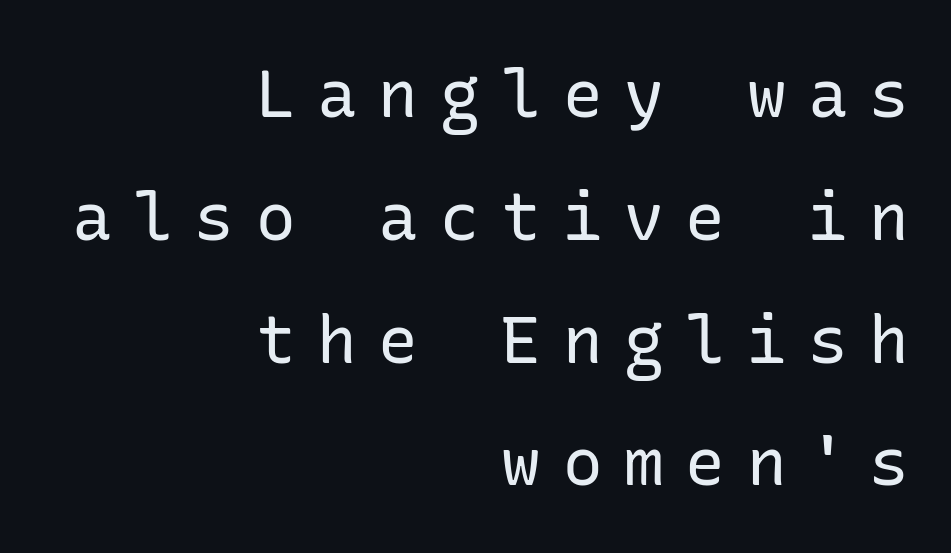
{"serif": "no", "italic": "no", "bold": "no", "weight": "regular", "width": "normal", "stroke_contrast": "low", "x_height": "medium", "underline": "no", "align": "right", "line_spacing_ratio": 1.86, "letter_spacing": "wide", "letter_spacing_em": 0.33, "glyph_px": 66}
